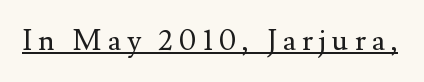
The image shows 29 px regular-weight serif type, upright; set unusually wide letter spacing (+0.21 em), underlined; medium stroke contrast and a small x-height.
